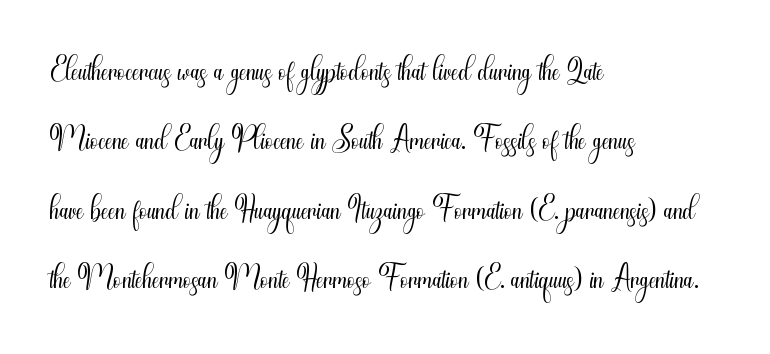
Q: Is the text bold? A: No.
Q: Is the text italic (slanted)? A: Yes.
Q: Is the typeface a serif or a sans-serif typeface? A: Sans-serif.
Q: Is the text underlined? A: No.
Q: How is the paragraph aligned? A: Left-aligned.
Q: Is the spacing between letters normal or unusually wide? A: Normal.
Q: Is the spacing between lines tight, normal or loose? A: Normal.
Q: Width (condensed, normal, or wide)? A: Condensed.
Q: Stroke contrast? A: Medium.
Q: x-height? A: Small.
Q: Monospaced? A: No.
